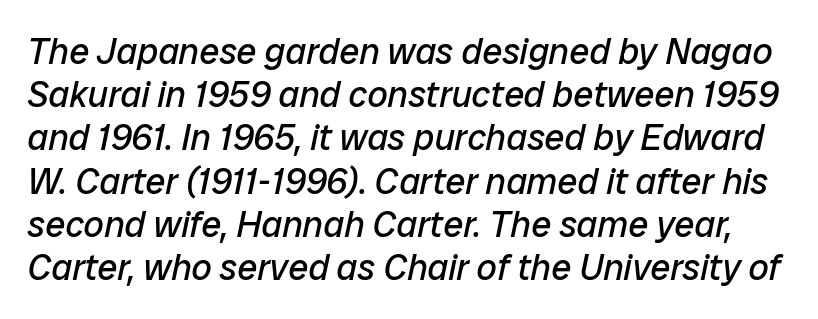
Q: Is the text bold? A: No.
Q: Is the text italic (slanted)? A: Yes, it leans right by about 12 degrees.
Q: Is the text underlined? A: No.
Q: Is the spacing between letters normal or unusually wide? A: Normal.
Q: Width (condensed, normal, or wide)? A: Normal.
Q: Stroke contrast? A: Low.
Q: x-height? A: Medium.
Q: Monospaced? A: No.
